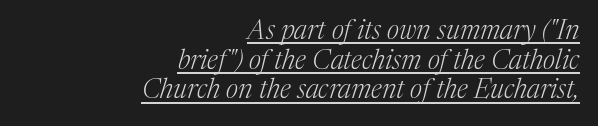
Quick note: interline space is minimal. Inter-character spacing is left at the font's built-in metrics. Tall strokes in this sample are angled rather than plumb. This sample carries an underscore along the baseline area.
